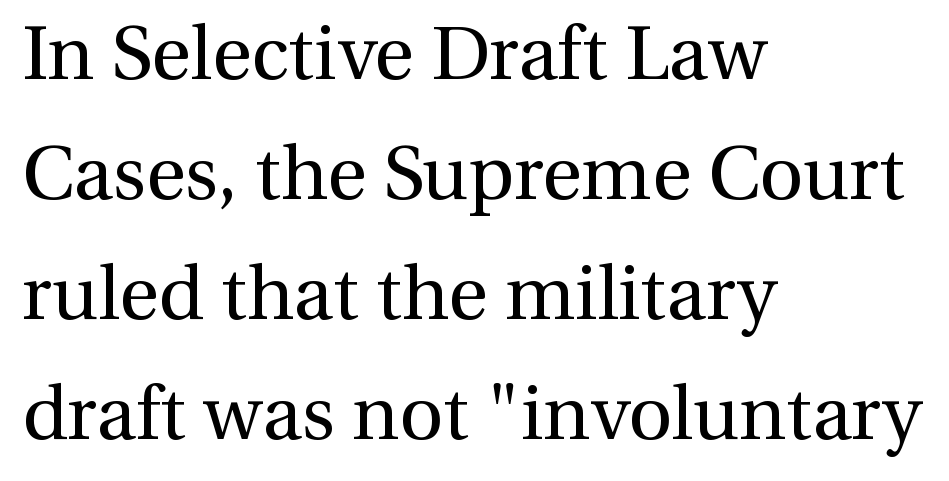
No extra tracking has been applied to these lines. You could not count columns in this text — the font is proportionally spaced. No word sits above an underline. Vertically, the passage feels balanced, rows spaced as you'd expect.
